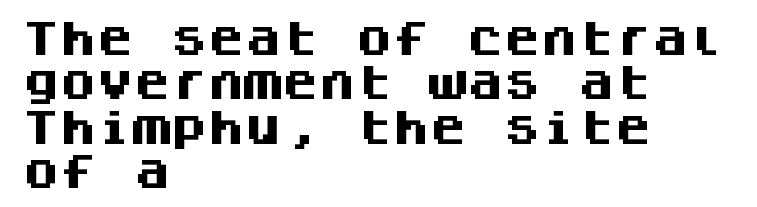
The image shows 37 px heavy sans-serif type, upright, monospaced; set left-aligned, line spacing 1.2x, normal letter spacing, not underlined; medium stroke contrast and a large x-height.
